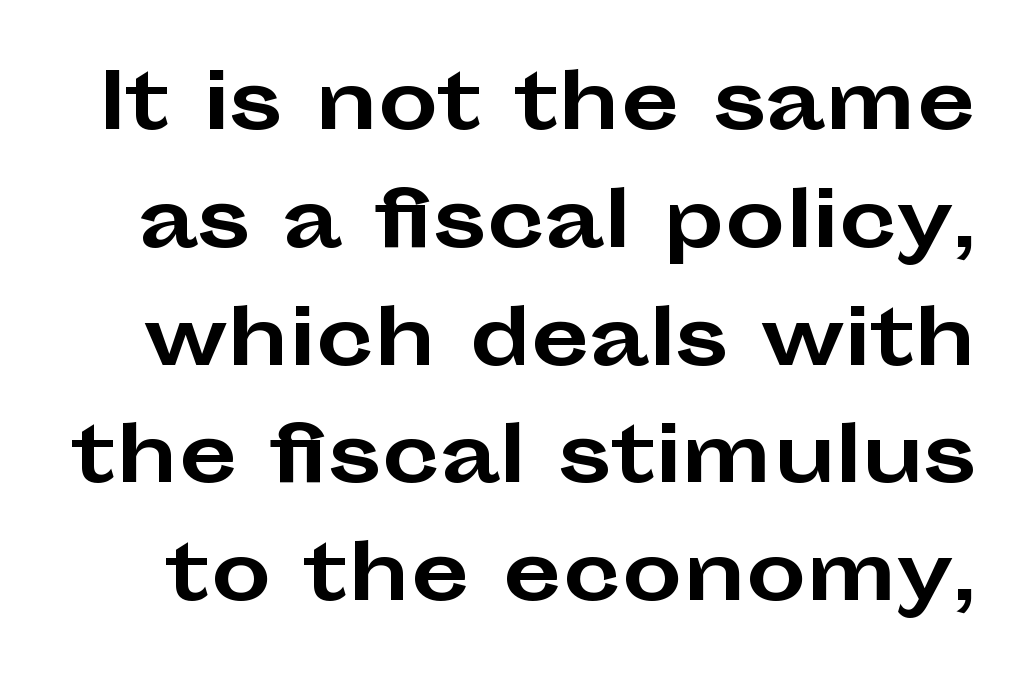
Q: Is the text bold? A: Yes.
Q: Is the text italic (slanted)? A: No, it is upright.
Q: Is the typeface a serif or a sans-serif typeface? A: Sans-serif.
Q: Is the text underlined? A: No.
Q: Is the spacing between letters normal or unusually wide? A: Normal.
Q: Is the spacing between lines tight, normal or loose? A: Normal.
Q: Width (condensed, normal, or wide)? A: Wide.
Q: Stroke contrast? A: Low.
Q: x-height? A: Medium.
Q: Monospaced? A: No.
